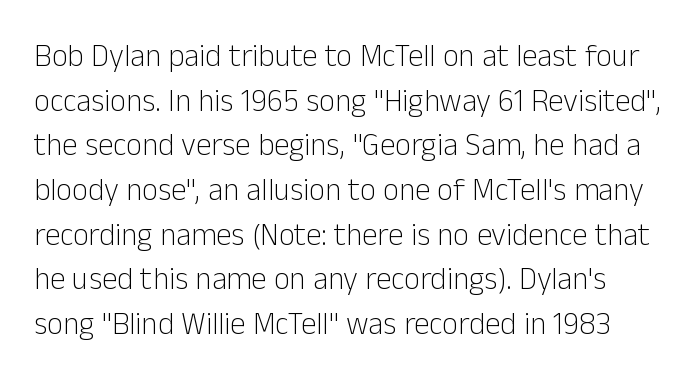
Q: Is the text bold? A: No.
Q: Is the text italic (slanted)? A: No, it is upright.
Q: Is the typeface a serif or a sans-serif typeface? A: Sans-serif.
Q: Is the text underlined? A: No.
Q: Is the spacing between letters normal or unusually wide? A: Normal.
Q: Is the spacing between lines tight, normal or loose? A: Normal.
Q: Width (condensed, normal, or wide)? A: Normal.
Q: Stroke contrast? A: Low.
Q: x-height? A: Medium.
Q: Monospaced? A: No.
